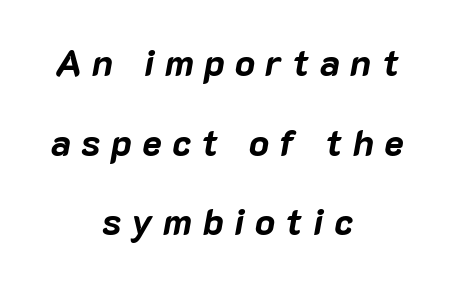
This rendering widens character spacing well past its baseline value. If you drew a line through each stem, it would be angled. Descenders hang freely into open space. These lines are rendered in a variable-pitch font.
